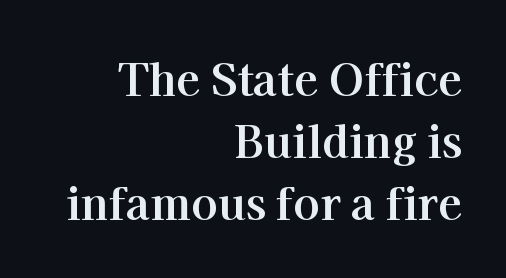
{"serif": "yes", "italic": "no", "bold": "yes", "weight": "bold", "width": "normal", "stroke_contrast": "high", "x_height": "medium", "monospaced": "no", "underline": "no", "align": "right", "line_spacing": "normal", "line_spacing_ratio": 1.41, "letter_spacing": "normal", "letter_spacing_em": 0.0, "glyph_px": 44}
